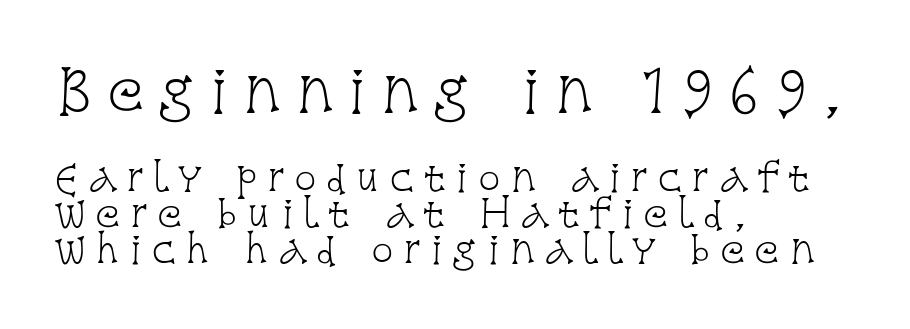
The image shows 55 px light, condensed serif type, upright; set left-aligned, tight line spacing (0.98x), unusually wide letter spacing (+0.26 em), not underlined; the first (top) block is 1.49x larger; low stroke contrast and a large x-height.
